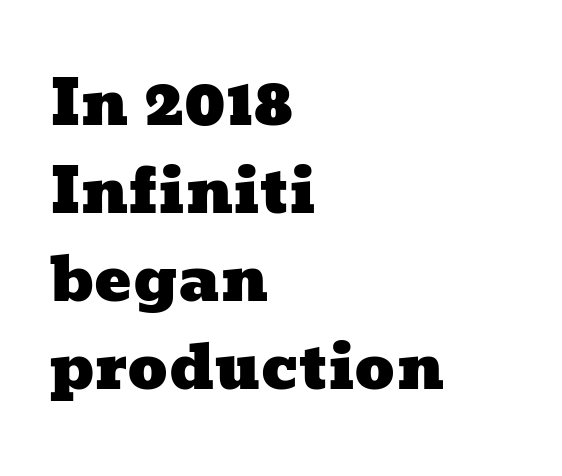
Nobody touched the tracking dial on this one. The line-height multiplier appears to be the usual default. Does the copy run flush right? No — it runs flush left. Decoration check: the copy has no underline. A typesetter would call this proportional, since set widths differ per character.
